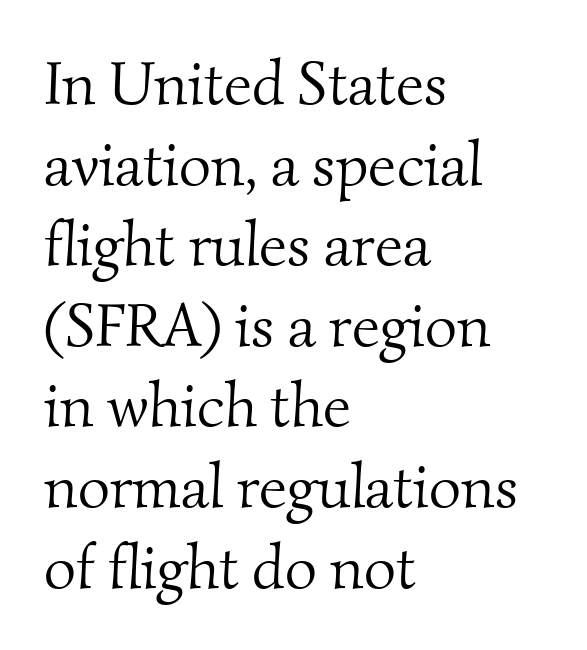
The image shows 62 px light serif type; set left-aligned, normal line spacing (1.3x), normal letter spacing, not underlined; medium stroke contrast and a small x-height.
